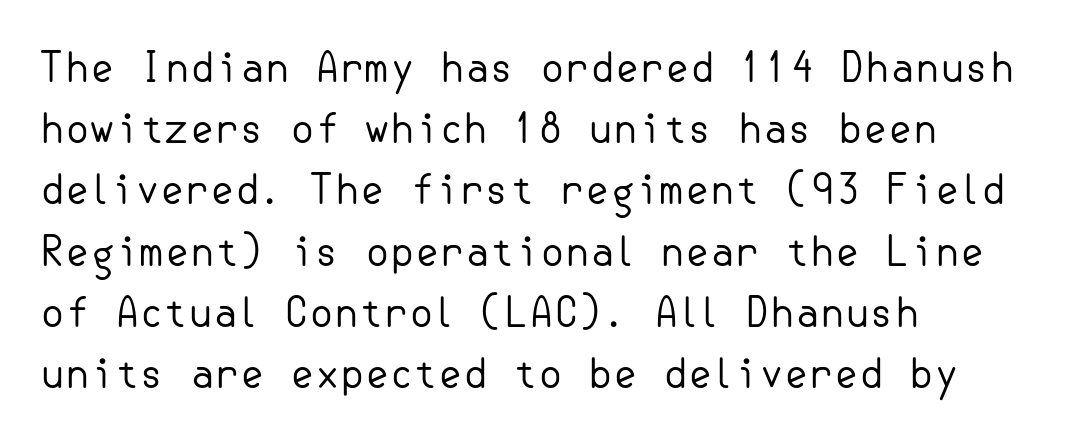
The image shows 40 px regular-weight sans-serif type, upright; set left-aligned, normal line spacing (1.53x), normal letter spacing, not underlined; low stroke contrast and a small x-height.
